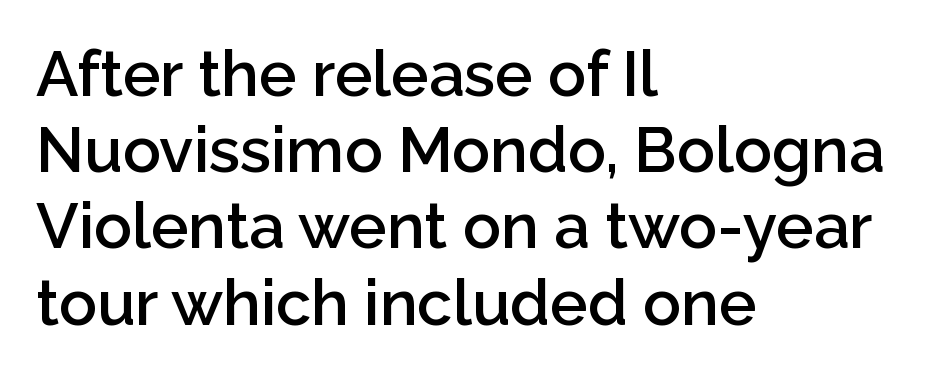
Q: Is the text bold? A: Semi-bold.
Q: Is the text italic (slanted)? A: No, it is upright.
Q: Is the typeface a serif or a sans-serif typeface? A: Sans-serif.
Q: Is the text underlined? A: No.
Q: How is the paragraph aligned? A: Left-aligned.
Q: Is the spacing between letters normal or unusually wide? A: Normal.
Q: Width (condensed, normal, or wide)? A: Normal.
Q: Stroke contrast? A: Low.
Q: x-height? A: Medium.
Q: Monospaced? A: No.
